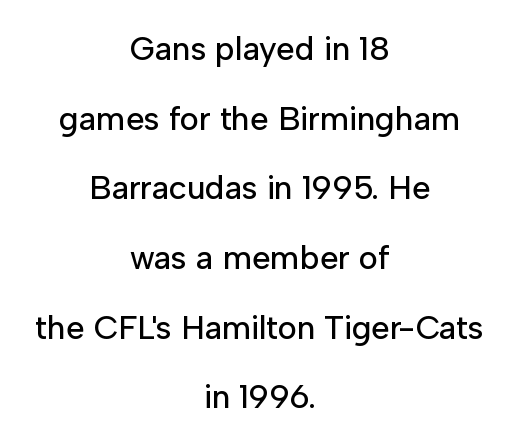
Short note: letters normally spaced. Compared with a flush-left layout, this one balances lines on the center instead. Each letter keeps its own natural width here, so spacing adapts to shape. Unlike italic type, these characters show no tilt at all. Vertical spacing — loose.
